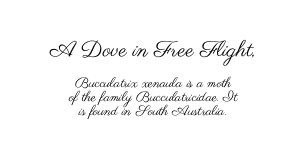
The image shows 22 px text type; set centered, tight line spacing (0.98x), normal letter spacing, not underlined; the first (top) block is 1.57x larger.
